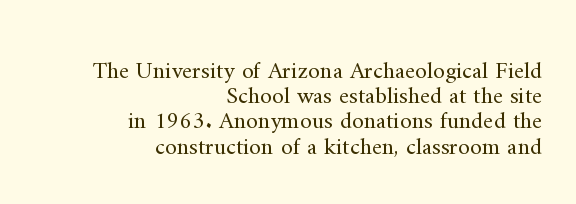
Q: Is the text bold? A: No.
Q: Is the text italic (slanted)? A: No, it is upright.
Q: Is the text underlined? A: No.
Q: How is the paragraph aligned? A: Right-aligned.
Q: Is the spacing between letters normal or unusually wide? A: Normal.
Q: Is the spacing between lines tight, normal or loose? A: Tight.
